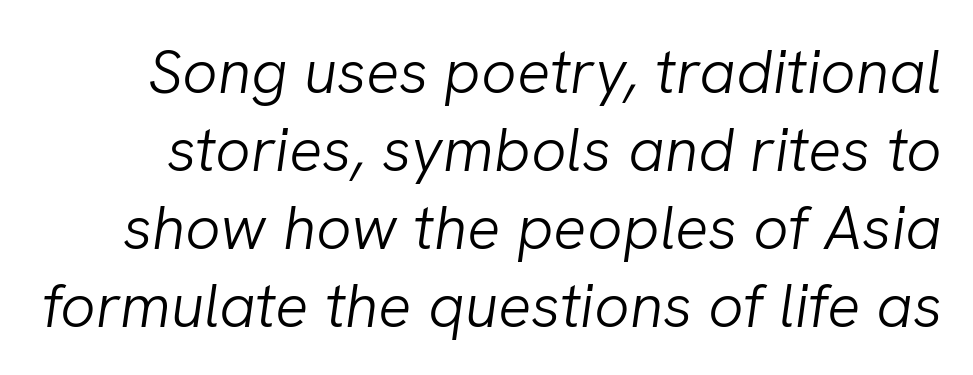
The image shows 62 px light type, italic (leaning right); set normal line spacing (1.26x), normal letter spacing, not underlined; low stroke contrast and a medium x-height.
